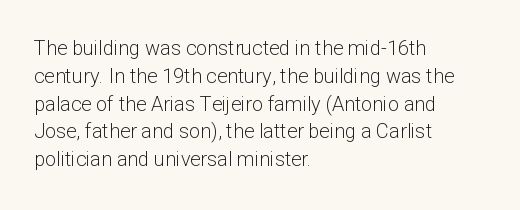
Nothing heavy about these letters — not bold at all. Compared with a centered layout, this one pins lines to the left instead. Spacing between characters is what you'd get straight out of the box. Posture: vertical. Anything drawn beneath the words? Only blank space.
